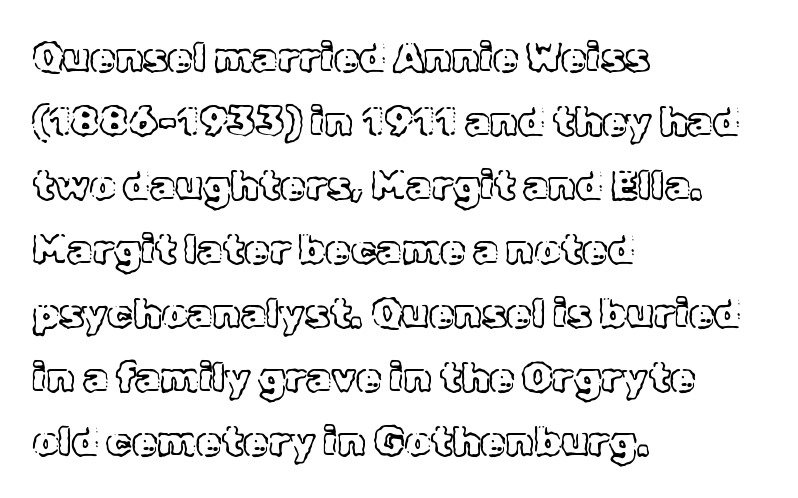
Q: Is the text italic (slanted)? A: No, it is upright.
Q: Is the text underlined? A: No.
Q: How is the paragraph aligned? A: Left-aligned.
Q: Is the spacing between letters normal or unusually wide? A: Normal.
Q: Is the spacing between lines tight, normal or loose? A: Normal.
Q: Width (condensed, normal, or wide)? A: Normal.
Q: x-height? A: Medium.
Q: Monospaced? A: No.
